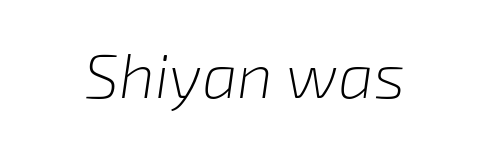
{"italic": "yes", "lean": "right", "slant_degrees": 8, "bold": "no", "weight": "light", "width": "normal", "stroke_contrast": "low", "x_height": "medium", "monospaced": "no", "underline": "no", "letter_spacing": "normal", "letter_spacing_em": 0.0, "glyph_px": 63}
